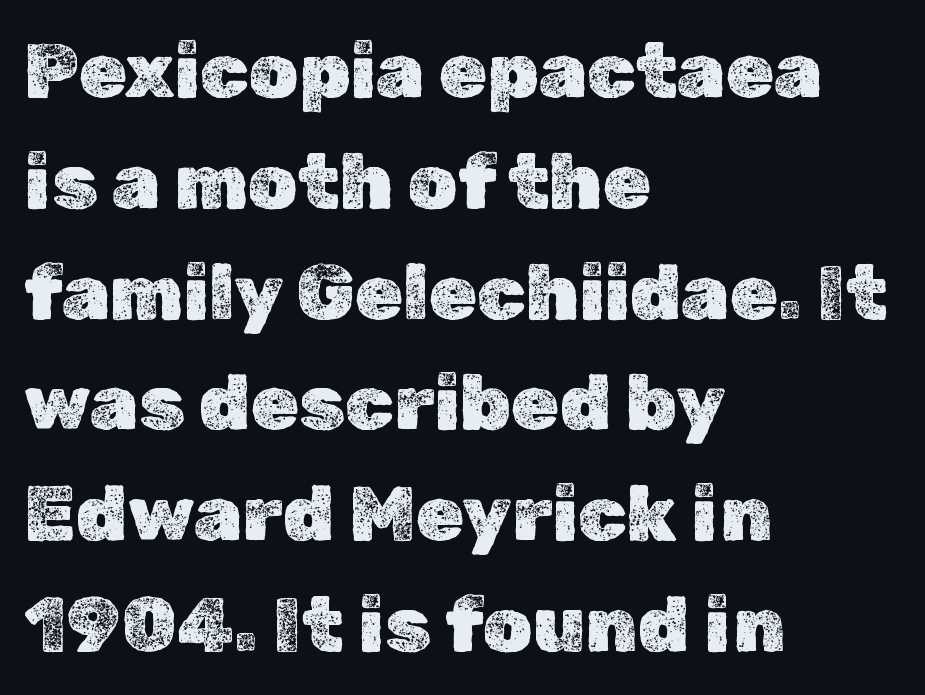
{"italic": "no", "width": "normal", "x_height": "medium", "monospaced": "no", "underline": "no", "align": "left", "line_spacing": "normal", "line_spacing_ratio": 1.42, "letter_spacing": "normal", "letter_spacing_em": 0.0, "glyph_px": 78}
